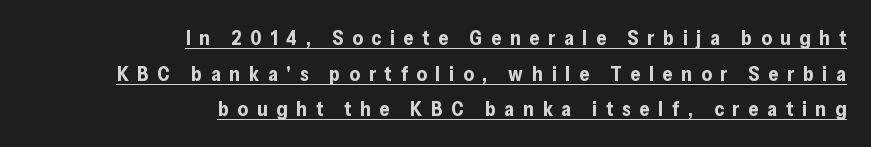
{"italic": "no", "bold": "yes", "underline": "yes", "align": "right", "line_spacing_ratio": 1.78, "letter_spacing": "wide", "letter_spacing_em": 0.44, "glyph_px": 20}
